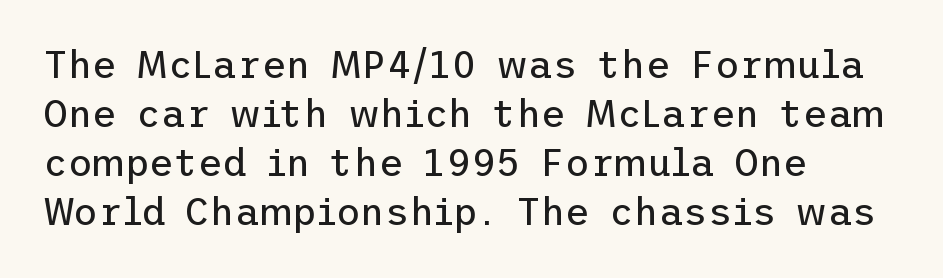
Q: Is the text bold? A: No.
Q: Is the text italic (slanted)? A: No, it is upright.
Q: Is the typeface a serif or a sans-serif typeface? A: Sans-serif.
Q: Is the text underlined? A: No.
Q: How is the paragraph aligned? A: Left-aligned.
Q: Is the spacing between letters normal or unusually wide? A: Normal.
Q: Is the spacing between lines tight, normal or loose? A: Normal.
Q: Width (condensed, normal, or wide)? A: Normal.
Q: Stroke contrast? A: Low.
Q: x-height? A: Medium.
